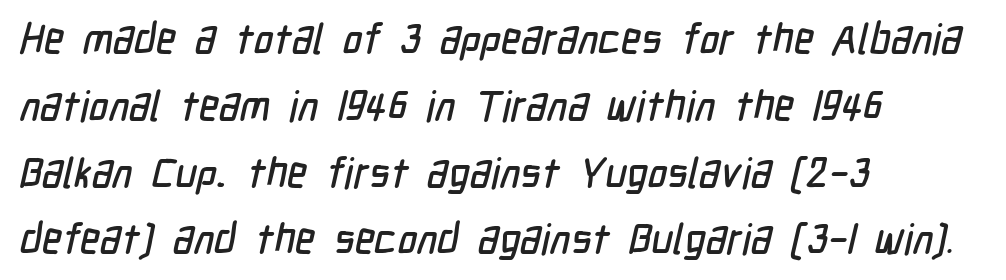
The image shows 42 px condensed sans-serif type; set left-aligned, normal line spacing (1.59x), normal letter spacing, not underlined; low stroke contrast and a medium x-height.
